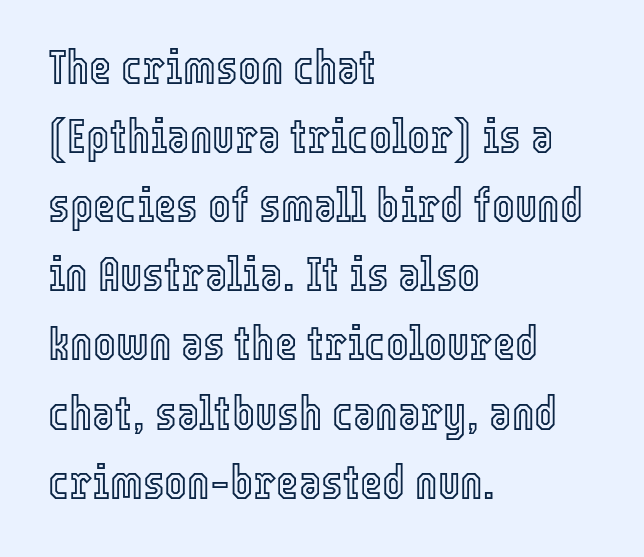
{"italic": "no", "width": "condensed", "x_height": "medium", "monospaced": "no", "underline": "no", "align": "left", "line_spacing": "normal", "line_spacing_ratio": 1.44, "letter_spacing": "normal", "letter_spacing_em": 0.0, "glyph_px": 48}
